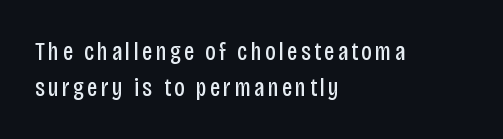
Weight: not bold — regular or lighter. Just letters on the line, the space beneath them empty. You can tell it's not italic because the verticals are truly vertical. Visually the block forms a straight wall on the left and a jagged coastline on the right.
